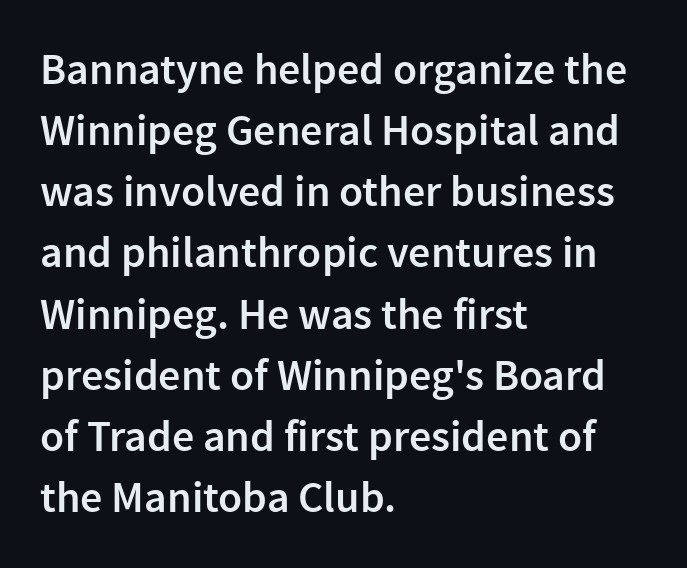
The image shows 44 px semibold sans-serif type, upright; set left-aligned, normal line spacing (1.39x), normal letter spacing, not underlined; low stroke contrast and a medium x-height.
